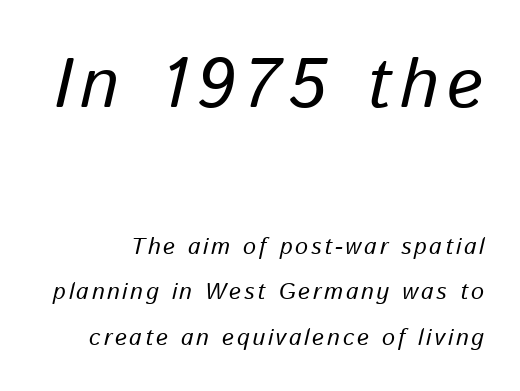
{"italic": "yes", "lean": "right", "slant_degrees": 13, "bold": "no", "weight": "regular", "width": "normal", "stroke_contrast": "low", "x_height": "medium", "monospaced": "no", "underline": "no", "line_spacing": "loose", "line_spacing_ratio": 1.97, "larger_block": "first", "size_ratio": 3.04, "glyph_px": 70}
